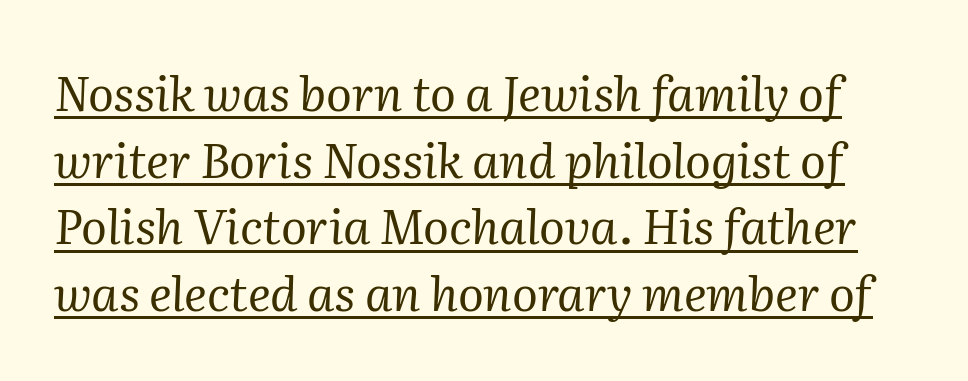
Q: Is the text bold? A: No.
Q: Is the text italic (slanted)? A: Yes, it leans right by about 2 degrees.
Q: Is the typeface a serif or a sans-serif typeface? A: Serif.
Q: Is the text underlined? A: Yes.
Q: Is the spacing between letters normal or unusually wide? A: Normal.
Q: Is the spacing between lines tight, normal or loose? A: Normal.
Q: Width (condensed, normal, or wide)? A: Normal.
Q: Stroke contrast? A: Medium.
Q: x-height? A: Medium.
Q: Monospaced? A: No.
